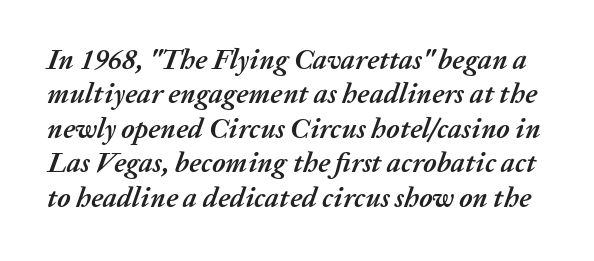
Q: Is the text bold? A: Yes.
Q: Is the text italic (slanted)? A: Yes, it leans right by about 20 degrees.
Q: Is the text underlined? A: No.
Q: Is the spacing between letters normal or unusually wide? A: Normal.
Q: Width (condensed, normal, or wide)? A: Normal.
Q: Stroke contrast? A: Medium.
Q: x-height? A: Medium.
Q: Monospaced? A: No.
